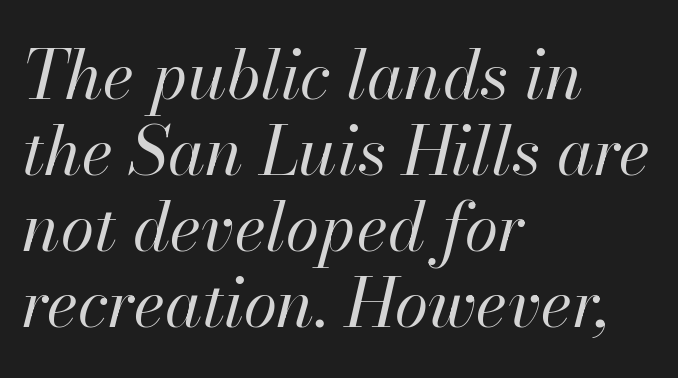
The image shows 68 px regular-weight type, italic (leaning right); set left-aligned, tight line spacing (1.12x), normal letter spacing, not underlined; high stroke contrast and a small x-height.
